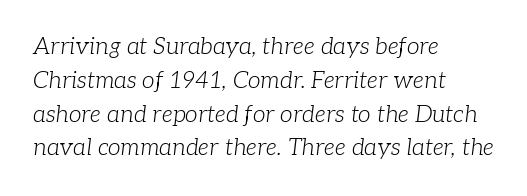
Q: Is the text bold? A: No.
Q: Is the text italic (slanted)? A: Yes, it leans right by about 7 degrees.
Q: Is the text underlined? A: No.
Q: How is the paragraph aligned? A: Left-aligned.
Q: Is the spacing between letters normal or unusually wide? A: Normal.
Q: Is the spacing between lines tight, normal or loose? A: Normal.
